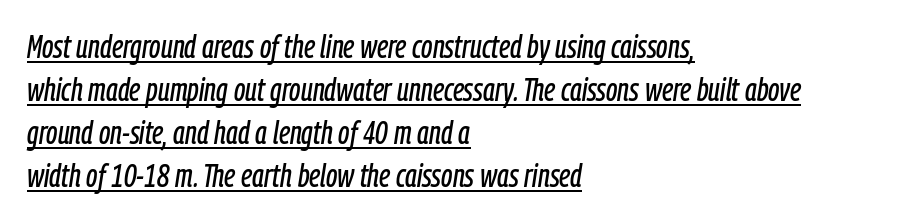
Note the varied advance widths — an 'i' is clearly narrower than an 'm'. The passage shown stacks its lines at a standard gap. Compared with ordinary roman type, these characters are visibly tilted. In CSS terms this would be text-align: left. The face used here appears with an underline applied. A typesetter would call this zero additional tracking.
